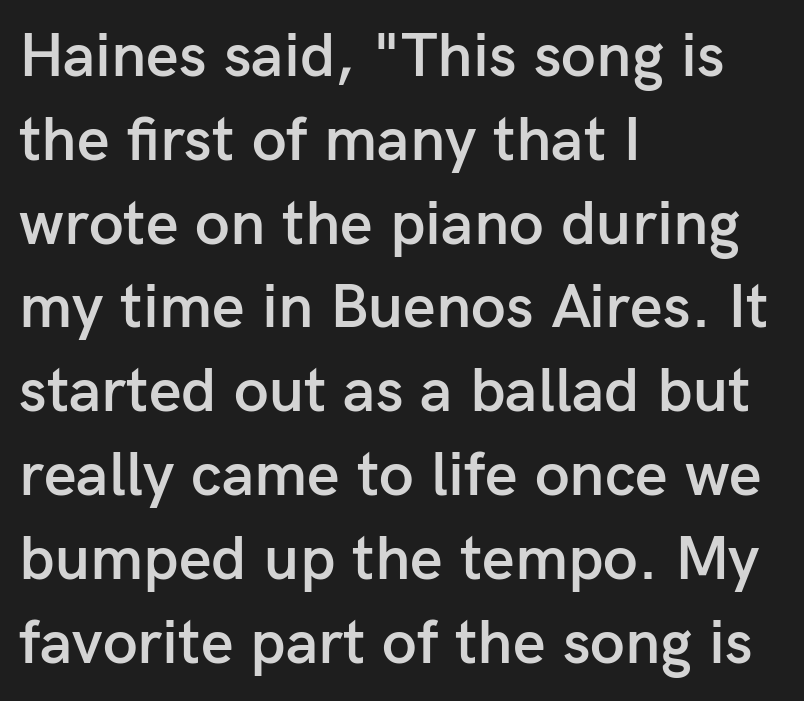
The image shows 63 px semibold sans-serif type, upright; set left-aligned, normal line spacing (1.33x), normal letter spacing, not underlined; low stroke contrast and a medium x-height.
